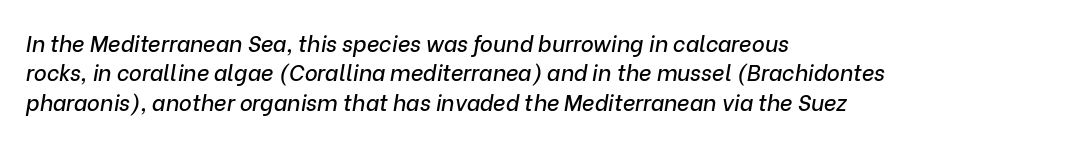
This rendering uses left alignment, leaving the right contour irregular. The gap between lines stays unmarked. One glance says typical: line gaps are just what's usual. A typesetter would call this zero additional tracking. Slanted lettering throughout.
